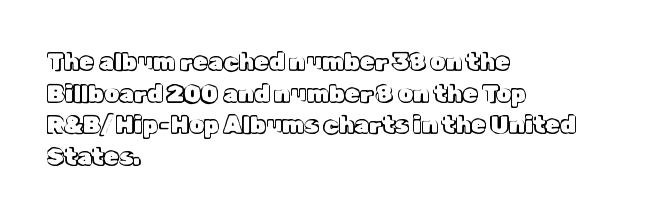
Q: Is the text italic (slanted)? A: No, it is upright.
Q: Is the text underlined? A: No.
Q: How is the paragraph aligned? A: Left-aligned.
Q: Is the spacing between letters normal or unusually wide? A: Normal.
Q: Is the spacing between lines tight, normal or loose? A: Normal.
